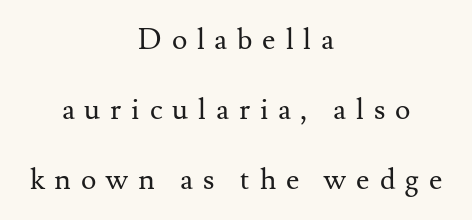
Looks like regular typesetting: each glyph gets only the width it needs. The glyphs in this specimen are seriffed. Line starts and ends both wander, symmetrically. Rule under the text: the space is simply empty.
